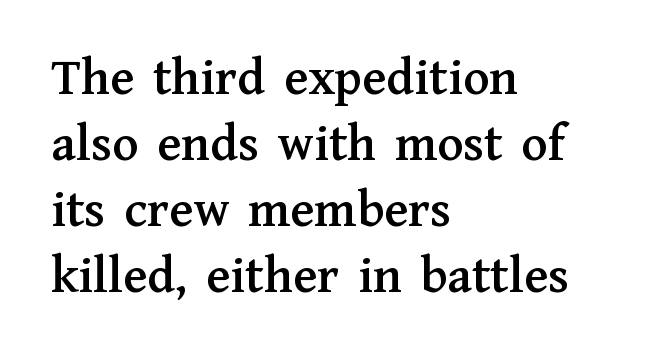
Each letter keeps its own natural width here, so spacing adapts to shape. Every row of glyphs begins at an identical x-position on the left. In terms of letterspacing, this is plain default setting. Quick note: underline off.
